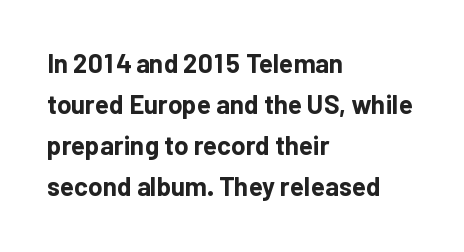
Standard letterfit; no display-style spreading of the glyphs. Compared with typical paragraphs, the rows here are spaced about the same. A bare baseline throughout the passage. Every stem runs plumb, perpendicular to the baseline. The typesetter chose a ragged-right arrangement here. The font is running at its bold setting.
